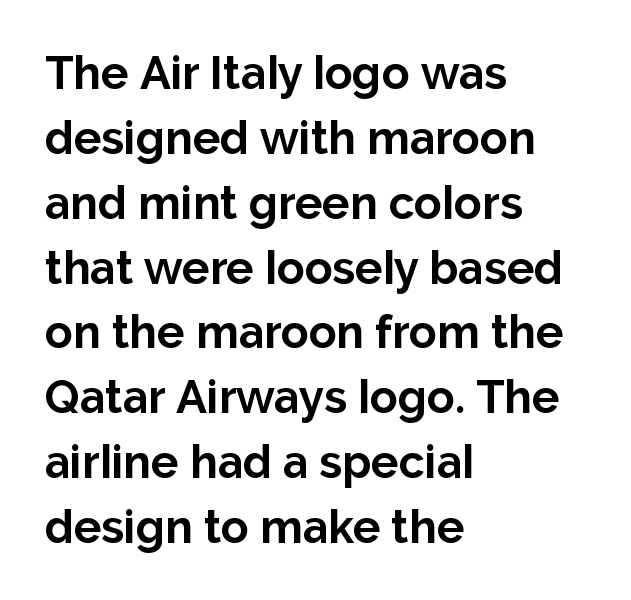
{"serif": "no", "italic": "no", "bold": "yes", "weight": "bold", "width": "normal", "stroke_contrast": "low", "x_height": "medium", "monospaced": "no", "underline": "no", "align": "left", "line_spacing": "normal", "line_spacing_ratio": 1.41, "letter_spacing": "normal", "letter_spacing_em": 0.0, "glyph_px": 46}
